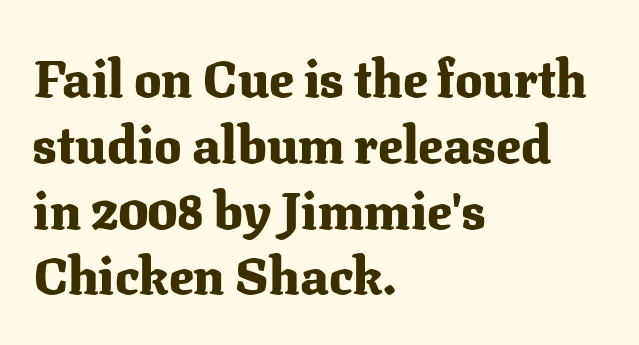
Q: Is the text bold? A: Yes.
Q: Is the text italic (slanted)? A: No, it is upright.
Q: Is the typeface a serif or a sans-serif typeface? A: Serif.
Q: Is the text underlined? A: No.
Q: How is the paragraph aligned? A: Left-aligned.
Q: Is the spacing between letters normal or unusually wide? A: Normal.
Q: Is the spacing between lines tight, normal or loose? A: Normal.
Q: Width (condensed, normal, or wide)? A: Normal.
Q: Stroke contrast? A: Medium.
Q: x-height? A: Medium.
Q: Monospaced? A: No.
